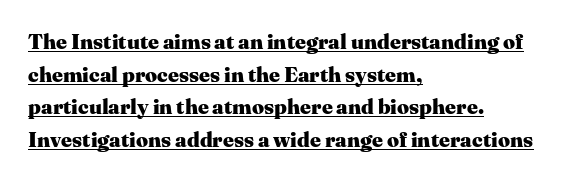
The image shows 21 px bold type, upright; set left-aligned, normal line spacing (1.55x), normal letter spacing, underlined.
